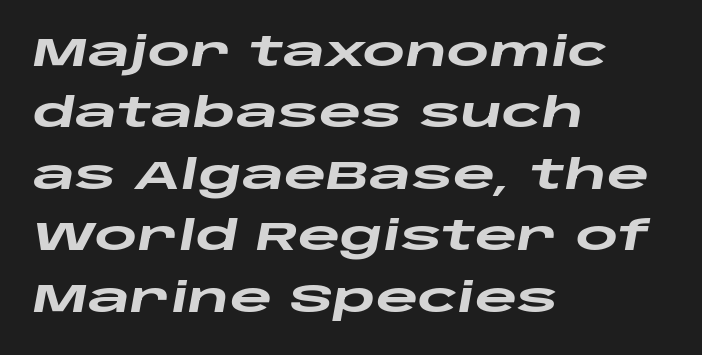
If you drew a line through each stem, it would be angled. In CSS terms this would be text-align: left. Every letter is thick-stroked: bold, no question. One glance says typical: line gaps are just what's usual.
